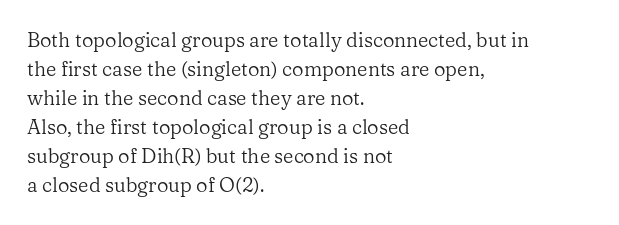
Beneath every word, the page is bare. Stems here are at most as thick as an everyday book face. When letters stand straight like this, we call the style roman or upright. This rendering leaves character spacing at its baseline value. The rendering uses a moderate line-height, typical for paragraphs.
